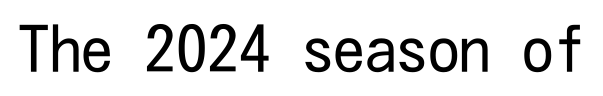
The image shows 63 px regular-weight, condensed sans-serif type, upright; set normal letter spacing, not underlined; low stroke contrast and a medium x-height.
